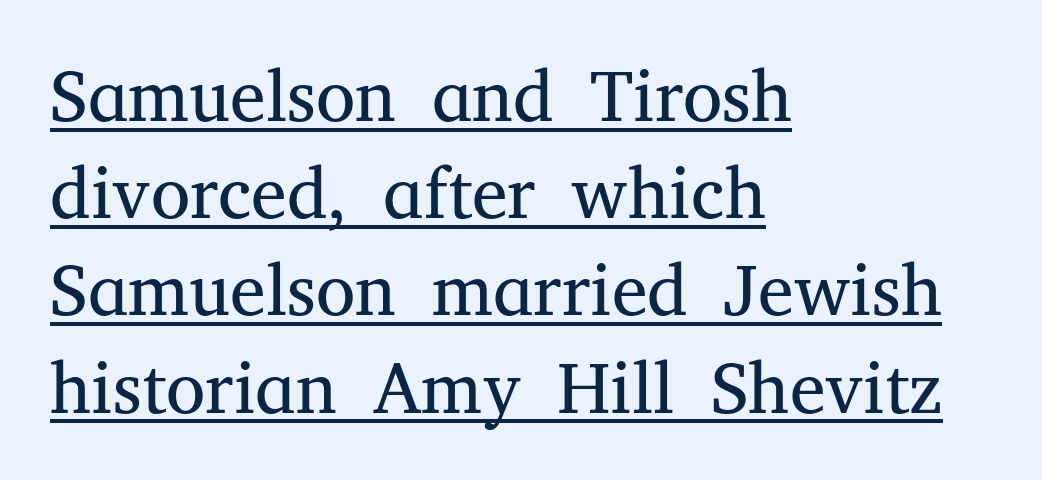
Q: Is the text bold? A: No.
Q: Is the text italic (slanted)? A: No, it is upright.
Q: Is the typeface a serif or a sans-serif typeface? A: Serif.
Q: Is the text underlined? A: Yes.
Q: How is the paragraph aligned? A: Left-aligned.
Q: Is the spacing between letters normal or unusually wide? A: Normal.
Q: Is the spacing between lines tight, normal or loose? A: Normal.
Q: Width (condensed, normal, or wide)? A: Normal.
Q: Stroke contrast? A: Medium.
Q: x-height? A: Medium.
Q: Monospaced? A: No.
